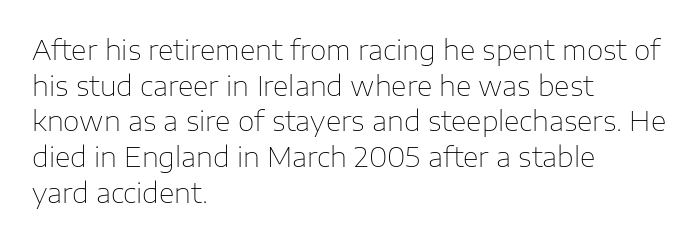
Q: Is the text bold? A: No.
Q: Is the text italic (slanted)? A: No, it is upright.
Q: Is the text underlined? A: No.
Q: How is the paragraph aligned? A: Left-aligned.
Q: Is the spacing between letters normal or unusually wide? A: Normal.
Q: Is the spacing between lines tight, normal or loose? A: Normal.
